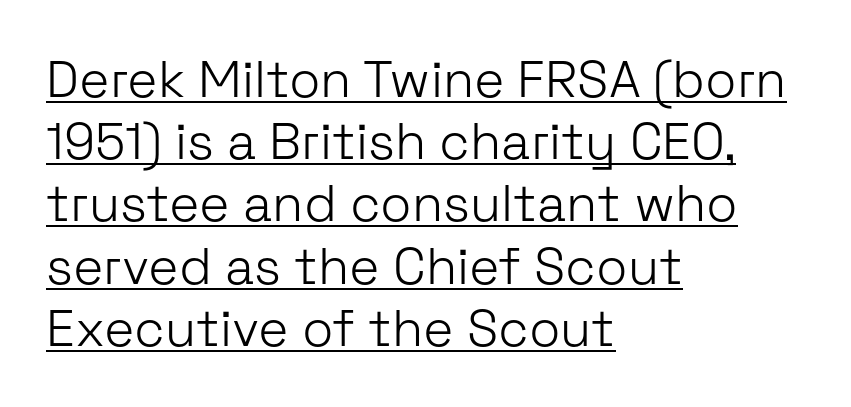
The image shows 51 px light sans-serif type, upright; set left-aligned, line spacing 1.22x, normal letter spacing, underlined; low stroke contrast and a medium x-height.
